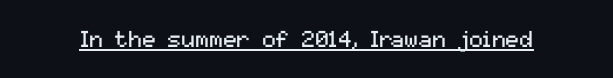
{"italic": "no", "bold": "no", "underline": "yes", "letter_spacing": "normal", "letter_spacing_em": 0.0, "glyph_px": 23}
